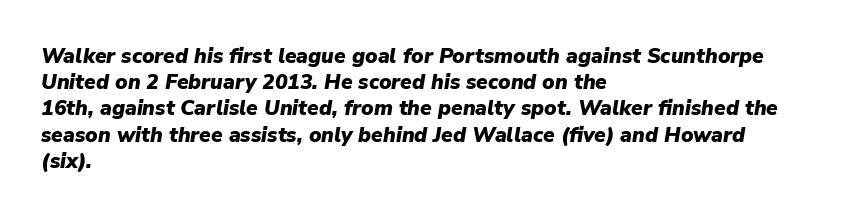
Q: Is the text bold? A: Yes.
Q: Is the text italic (slanted)? A: Yes, it leans right by about 9 degrees.
Q: Is the text underlined? A: No.
Q: How is the paragraph aligned? A: Left-aligned.
Q: Is the spacing between letters normal or unusually wide? A: Normal.
Q: Is the spacing between lines tight, normal or loose? A: Normal.
